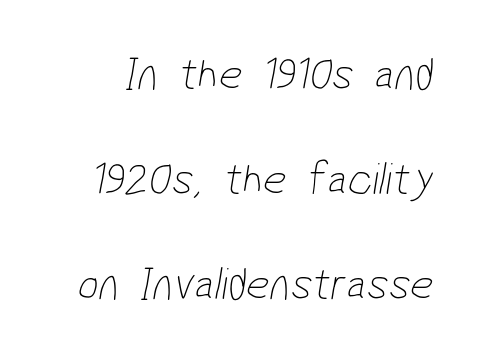
Tracking value appears to be zero — textbook default spacing. Each new line begins a long way beneath the previous one. Here the designer chose a conventional face with non-uniform glyph widths. Font category for this specimen: sans-serif. This reads as an unemphasized weight, regular at the heaviest. Words float on clear page, feet unadorned.
